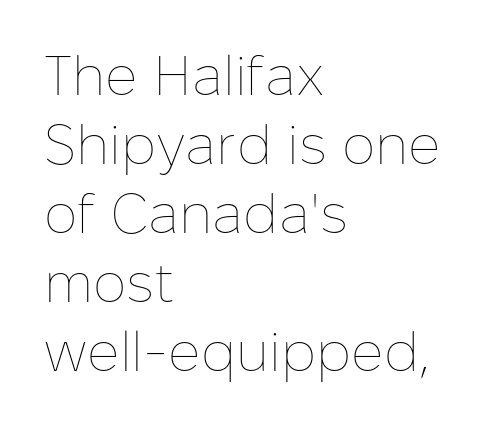
{"italic": "no", "bold": "no", "weight": "thin", "width": "normal", "stroke_contrast": "low", "x_height": "medium", "monospaced": "no", "underline": "no", "align": "left", "line_spacing_ratio": 1.23, "letter_spacing": "normal", "letter_spacing_em": 0.0, "glyph_px": 56}
